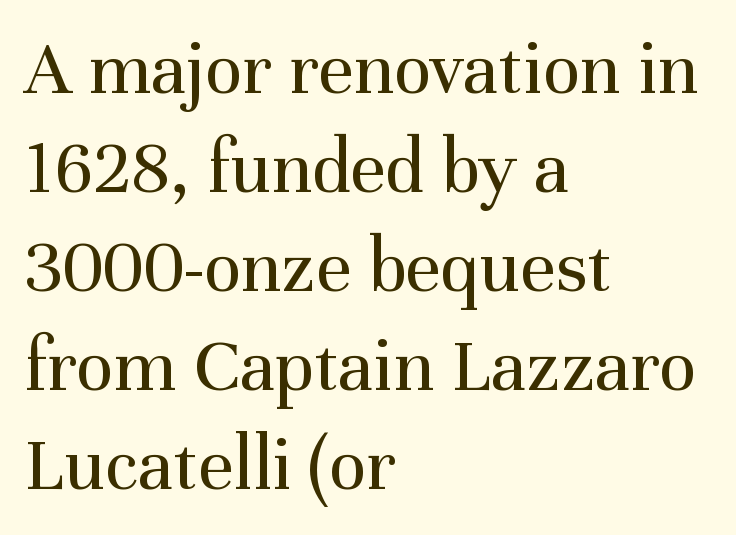
{"serif": "yes", "italic": "no", "bold": "no", "weight": "regular", "width": "normal", "stroke_contrast": "medium", "x_height": "medium", "monospaced": "no", "underline": "no", "align": "left", "line_spacing": "normal", "line_spacing_ratio": 1.27, "letter_spacing": "normal", "letter_spacing_em": 0.0, "glyph_px": 78}
